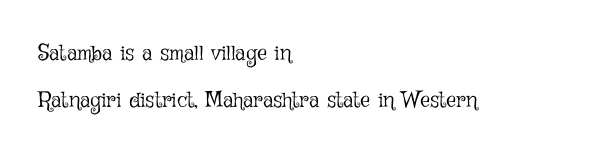
Q: Is the text bold? A: No.
Q: Is the text italic (slanted)? A: No, it is upright.
Q: Is the text underlined? A: No.
Q: How is the paragraph aligned? A: Left-aligned.
Q: Is the spacing between letters normal or unusually wide? A: Normal.
Q: Is the spacing between lines tight, normal or loose? A: Loose.
